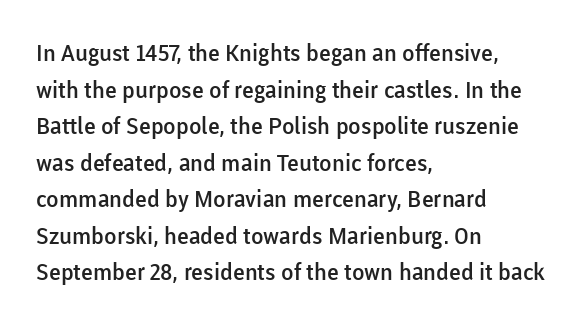
The image shows 23 px text type, upright; set left-aligned, normal line spacing (1.59x), normal letter spacing, not underlined.
